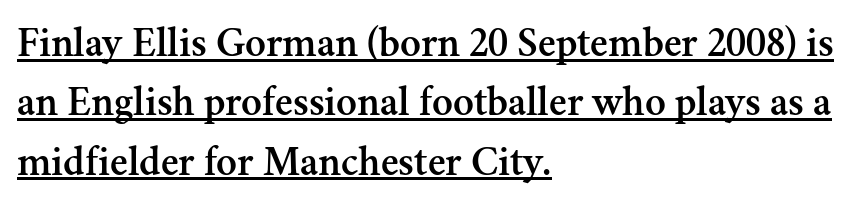
{"serif": "yes", "italic": "no", "width": "normal", "stroke_contrast": "medium", "x_height": "small", "monospaced": "no", "underline": "yes", "align": "left", "line_spacing": "normal", "line_spacing_ratio": 1.38, "letter_spacing": "normal", "letter_spacing_em": 0.0, "glyph_px": 43}
